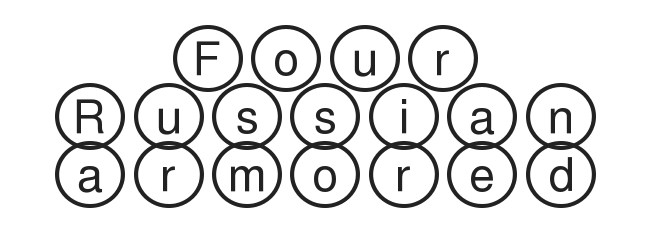
Q: Is the text italic (slanted)? A: No, it is upright.
Q: Is the text underlined? A: No.
Q: How is the paragraph aligned? A: Centered.
Q: Is the spacing between lines tight, normal or loose? A: Normal.
Q: Width (condensed, normal, or wide)? A: Wide.
Q: x-height? A: Large.
